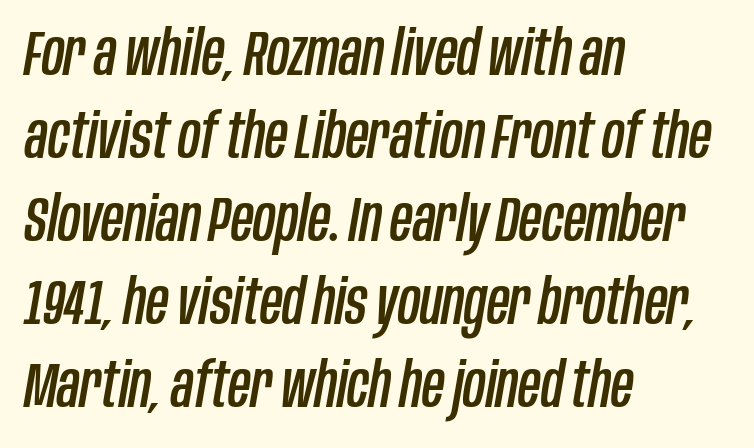
The image shows 62 px condensed type, italic (leaning right); set left-aligned, normal line spacing (1.34x), normal letter spacing, not underlined; low stroke contrast and a large x-height.
